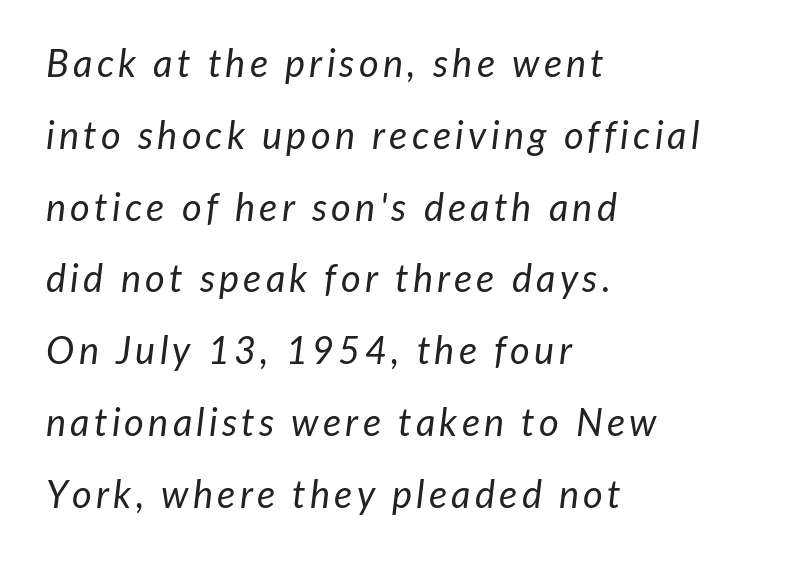
Here the designer chose a conventional face with non-uniform glyph widths. Glance below the letters and you will spot only blank space. The compositor pushed each line to the left boundary. Weight: in the light-to-regular range.
